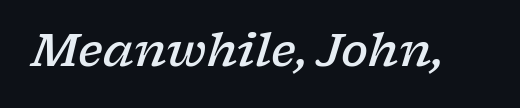
The passage shown is semibold, sitting just below true bold. The type is set solid horizontally, with unmodified tracking. Yep, those are serifs on the letters. Characters are canted at an angle relative to the baseline's perpendicular.
